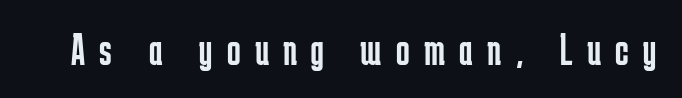
Nobody drew a line under any word here. No extra ink here — the face is not bold. Varying glyph widths throughout — classic text-font behaviour. Is there any slant? The stems are plumb. In terms of letterform style, serifs are entirely absent.
